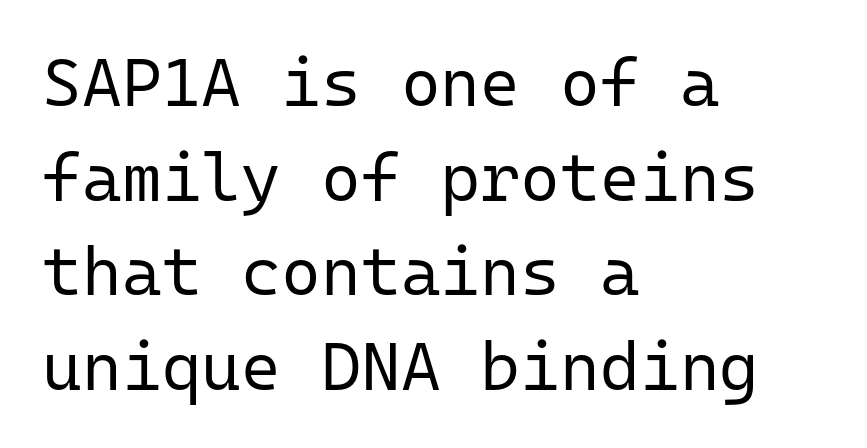
The vertical gap from one line to the next is medium. You could count columns in this text — the font is strictly monospaced. The lines in this sample share a left origin and differ only in where they stop. What kind of face is this? One without serifs — a sans. No word sits above an underline.
